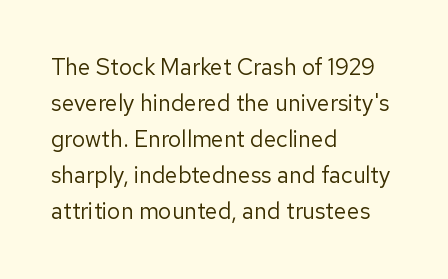
Nothing unusual about the tracking: characters are spaced as the font intends. The typesetter chose a ragged-right arrangement here. Vertical strokes here are truly vertical. In terms of leading, this rendering sits right in the middle.
